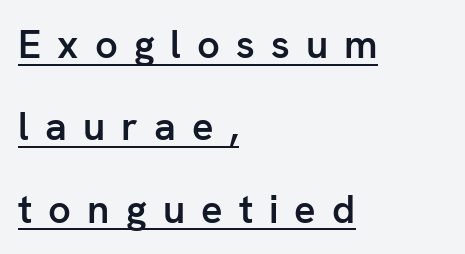
Q: Is the text bold? A: Semi-bold.
Q: Is the text italic (slanted)? A: No, it is upright.
Q: Is the typeface a serif or a sans-serif typeface? A: Sans-serif.
Q: Is the text underlined? A: Yes.
Q: How is the paragraph aligned? A: Left-aligned.
Q: Is the spacing between letters normal or unusually wide? A: Unusually wide.
Q: Is the spacing between lines tight, normal or loose? A: Loose.
Q: Width (condensed, normal, or wide)? A: Normal.
Q: Stroke contrast? A: Low.
Q: x-height? A: Medium.
Q: Monospaced? A: No.
